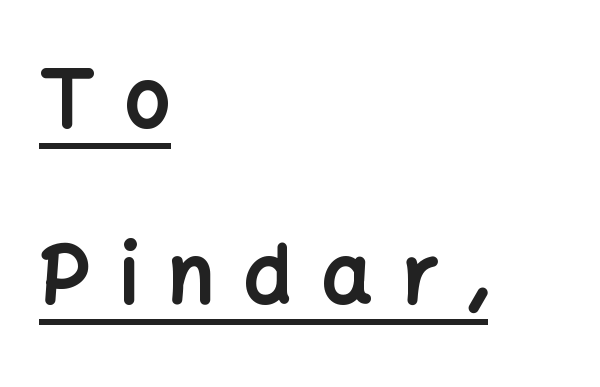
Q: Is the text bold? A: Yes.
Q: Is the text italic (slanted)? A: No, it is upright.
Q: Is the typeface a serif or a sans-serif typeface? A: Sans-serif.
Q: Is the text underlined? A: Yes.
Q: How is the paragraph aligned? A: Left-aligned.
Q: Is the spacing between letters normal or unusually wide? A: Unusually wide.
Q: Is the spacing between lines tight, normal or loose? A: Loose.
Q: Width (condensed, normal, or wide)? A: Normal.
Q: Stroke contrast? A: Low.
Q: x-height? A: Medium.
Q: Monospaced? A: No.
